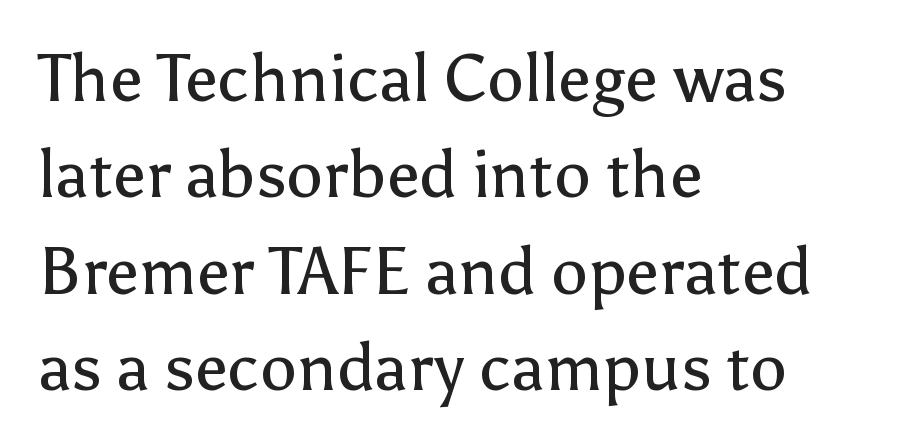
Q: Is the text bold? A: No.
Q: Is the text italic (slanted)? A: No, it is upright.
Q: Is the typeface a serif or a sans-serif typeface? A: Sans-serif.
Q: Is the text underlined? A: No.
Q: How is the paragraph aligned? A: Left-aligned.
Q: Is the spacing between letters normal or unusually wide? A: Normal.
Q: Is the spacing between lines tight, normal or loose? A: Normal.
Q: Width (condensed, normal, or wide)? A: Normal.
Q: Stroke contrast? A: Low.
Q: x-height? A: Medium.
Q: Monospaced? A: No.
